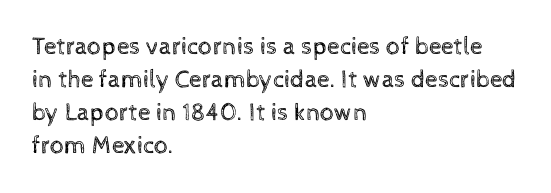
{"italic": "no", "bold": "no", "underline": "no", "align": "left", "line_spacing": "normal", "line_spacing_ratio": 1.32, "letter_spacing": "normal", "letter_spacing_em": 0.0, "glyph_px": 25}
